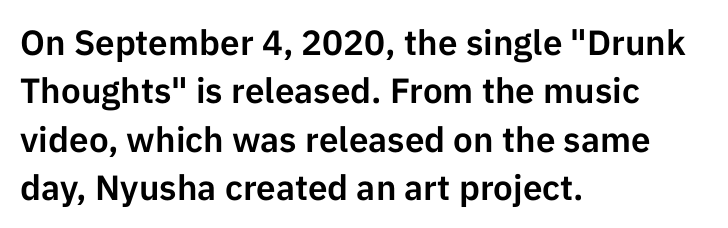
In terms of leading, this rendering sits right in the middle. Posture: vertical. Tracking value appears to be zero — textbook default spacing. Typeset ragged right — the left edge is the straight one. Underline: absent.
